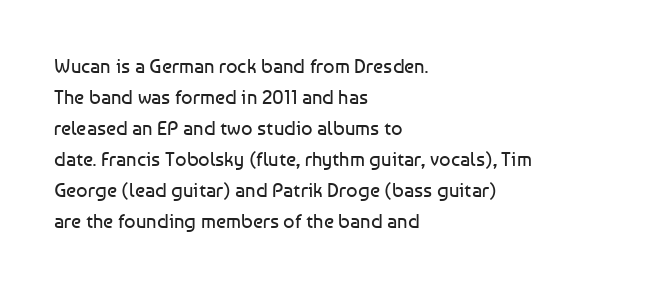
{"italic": "no", "bold": "no", "underline": "no", "align": "left", "line_spacing": "normal", "line_spacing_ratio": 1.55, "letter_spacing": "normal", "letter_spacing_em": 0.0, "glyph_px": 20}
